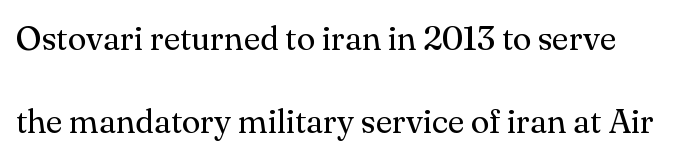
Q: Is the text bold? A: No.
Q: Is the text italic (slanted)? A: No, it is upright.
Q: Is the typeface a serif or a sans-serif typeface? A: Serif.
Q: Is the text underlined? A: No.
Q: Is the spacing between letters normal or unusually wide? A: Normal.
Q: Is the spacing between lines tight, normal or loose? A: Loose.
Q: Width (condensed, normal, or wide)? A: Normal.
Q: Stroke contrast? A: Medium.
Q: x-height? A: Small.
Q: Monospaced? A: No.
